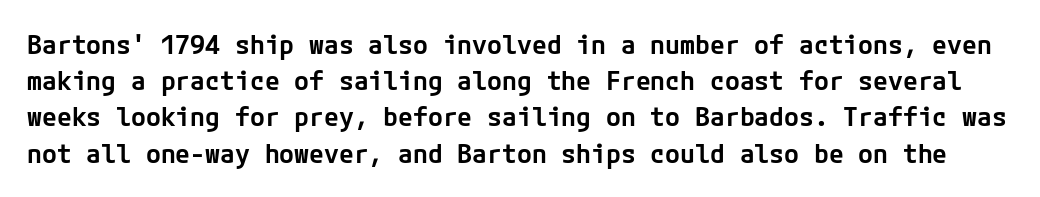
Q: Is the text bold? A: Semi-bold.
Q: Is the text italic (slanted)? A: No, it is upright.
Q: Is the text underlined? A: No.
Q: Is the spacing between letters normal or unusually wide? A: Normal.
Q: Is the spacing between lines tight, normal or loose? A: Normal.
